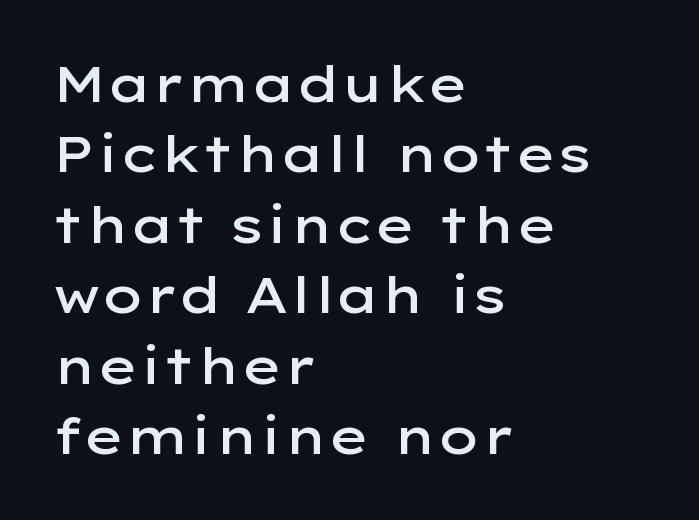
Horizontally, the lines are justified to the leading edge only. This is the regular roman posture of the typeface. Interline gaps are of average width in this sample. No feet cap the strokes, marking this as sans-serif type. Think of a printed novel: that variable character pitch is what you see here. Does extra space separate the letters? No, they use regular spacing.
